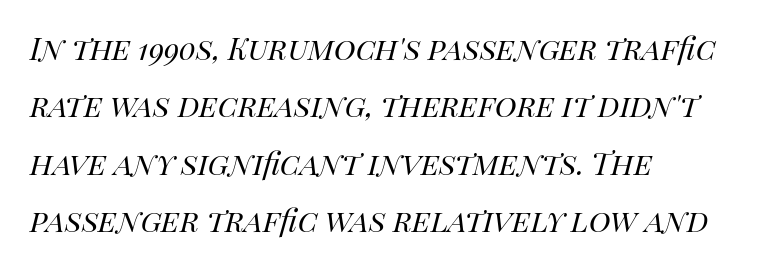
This is oblique type, the kind used for emphasis or titles. The strokes carry an ordinary text weight at most. Bare-footed words on every line. Compared with typical paragraphs, the rows here are spaced about the same. The letterforms sit shoulder to shoulder at normal distance.
